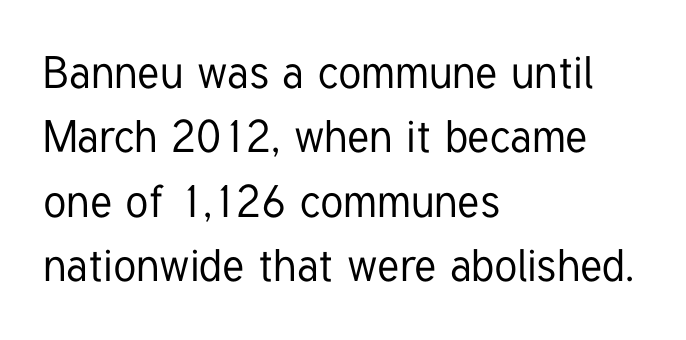
{"serif": "no", "italic": "no", "width": "condensed", "stroke_contrast": "low", "x_height": "medium", "monospaced": "no", "underline": "no", "align": "left", "line_spacing": "normal", "line_spacing_ratio": 1.43, "letter_spacing": "normal", "letter_spacing_em": 0.0, "glyph_px": 45}
